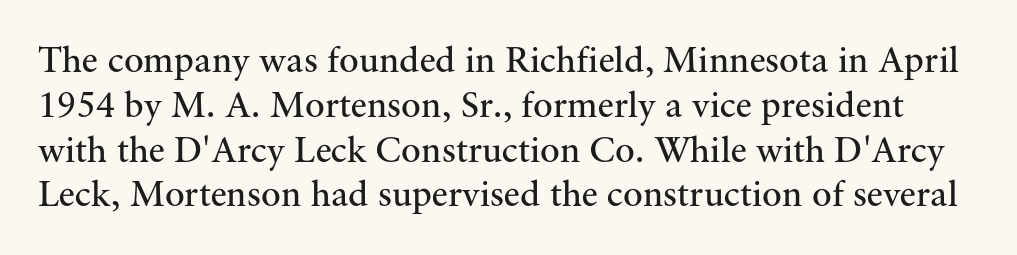
Note: serifs present on the glyphs. Is there any slant? The stems are plumb. Underlining? Definitely not there. Unbolded letterforms with no extra heft.
